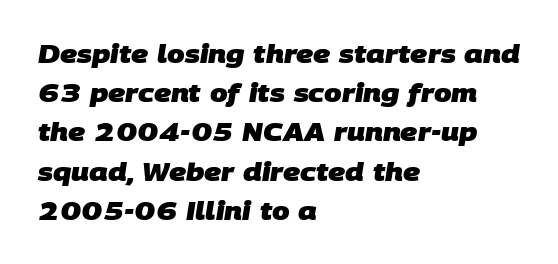
The image shows 25 px bold type; set left-aligned, normal line spacing (1.57x), normal letter spacing, not underlined.
